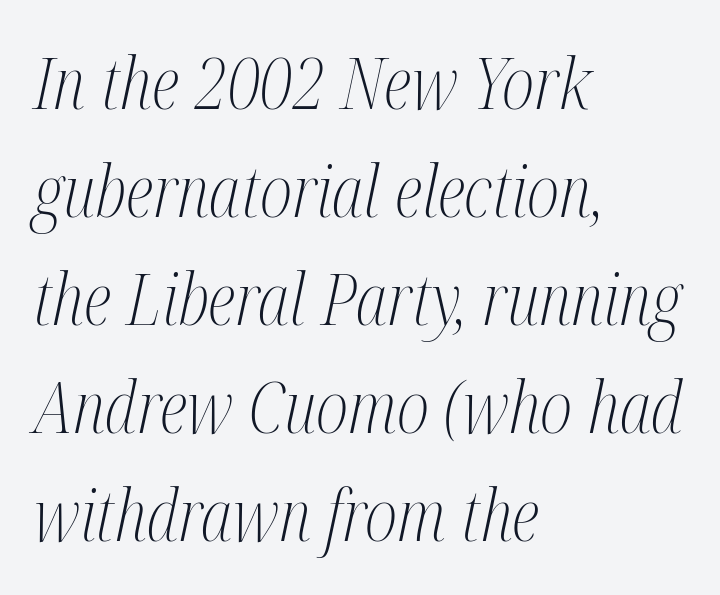
The glyphs are unaccompanied by any horizontal stroke below them. You could not count columns in this text — the font is proportionally spaced. Here the glyphs are tracked normally, forming tight word shapes. Ink coverage per letter is moderate at most. If you drew a line through each stem, it would be angled.
